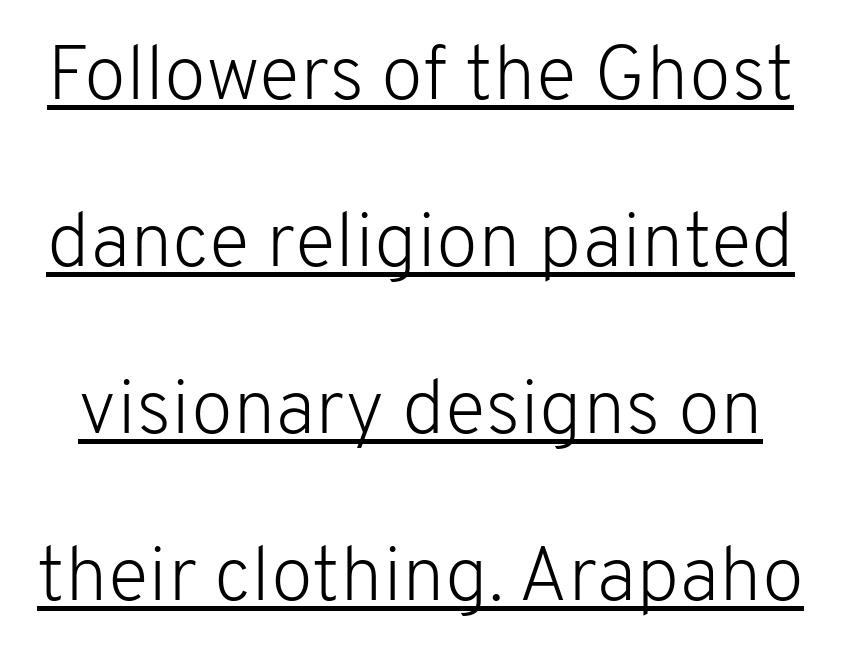
Q: Is the text bold? A: No.
Q: Is the text italic (slanted)? A: No, it is upright.
Q: Is the typeface a serif or a sans-serif typeface? A: Sans-serif.
Q: Is the text underlined? A: Yes.
Q: Is the spacing between letters normal or unusually wide? A: Normal.
Q: Is the spacing between lines tight, normal or loose? A: Loose.
Q: Width (condensed, normal, or wide)? A: Normal.
Q: Stroke contrast? A: Low.
Q: x-height? A: Medium.
Q: Monospaced? A: No.
